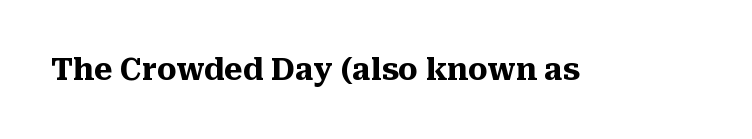
Q: Is the text bold? A: Yes.
Q: Is the text italic (slanted)? A: No, it is upright.
Q: Is the typeface a serif or a sans-serif typeface? A: Serif.
Q: Is the text underlined? A: No.
Q: Is the spacing between letters normal or unusually wide? A: Normal.
Q: Width (condensed, normal, or wide)? A: Normal.
Q: Stroke contrast? A: Medium.
Q: x-height? A: Medium.
Q: Monospaced? A: No.
